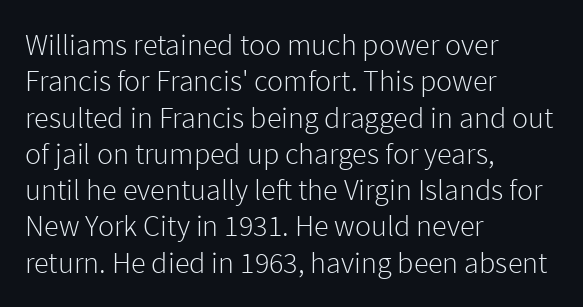
Q: Is the text bold? A: No.
Q: Is the text italic (slanted)? A: No, it is upright.
Q: Is the typeface a serif or a sans-serif typeface? A: Sans-serif.
Q: Is the text underlined? A: No.
Q: How is the paragraph aligned? A: Left-aligned.
Q: Is the spacing between letters normal or unusually wide? A: Normal.
Q: Width (condensed, normal, or wide)? A: Normal.
Q: Stroke contrast? A: Low.
Q: x-height? A: Medium.
Q: Monospaced? A: No.
